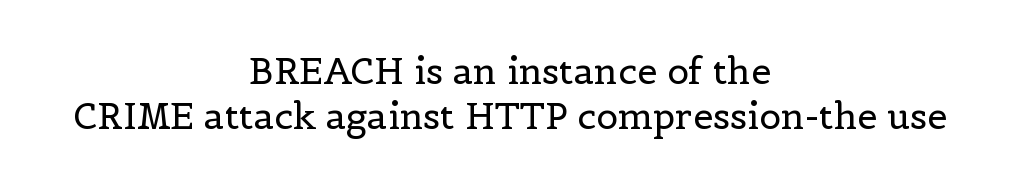
Q: Is the text bold? A: No.
Q: Is the text italic (slanted)? A: No, it is upright.
Q: Is the typeface a serif or a sans-serif typeface? A: Serif.
Q: Is the text underlined? A: No.
Q: How is the paragraph aligned? A: Centered.
Q: Is the spacing between letters normal or unusually wide? A: Normal.
Q: Is the spacing between lines tight, normal or loose? A: Normal.
Q: Width (condensed, normal, or wide)? A: Normal.
Q: x-height? A: Medium.
Q: Monospaced? A: No.
